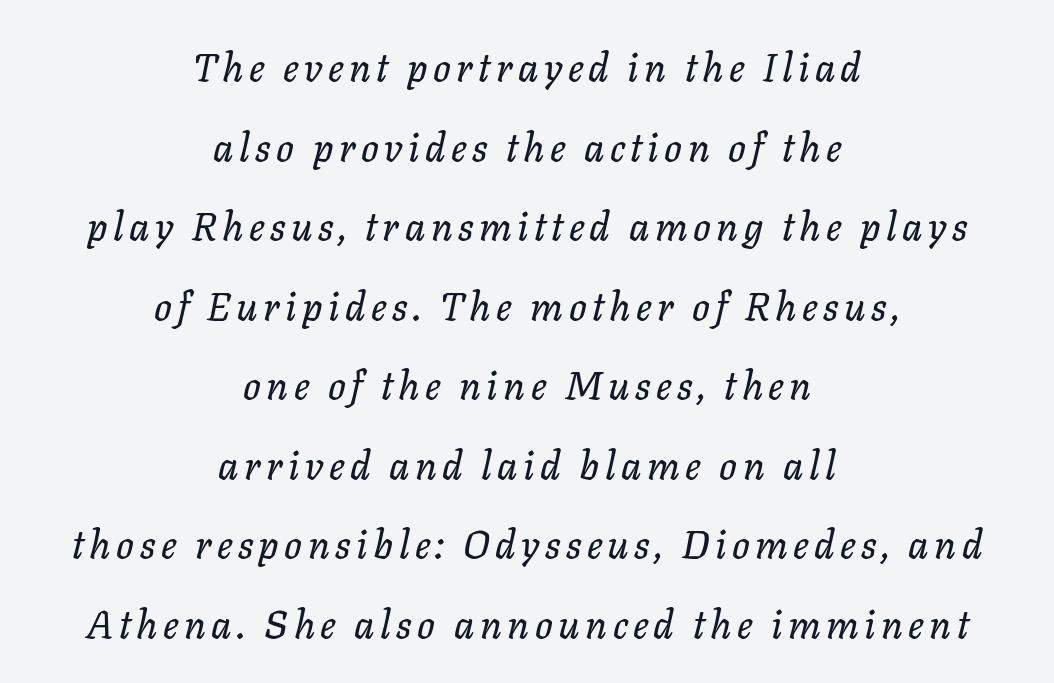
This is oblique type, the kind used for emphasis or titles. The letters advance in unequal steps, a hallmark of proportional type. Beneath every word, the page is bare. Compared with a flush-left layout, this one balances lines on the center instead. A typesetter would call this leading open, well beyond the default.
